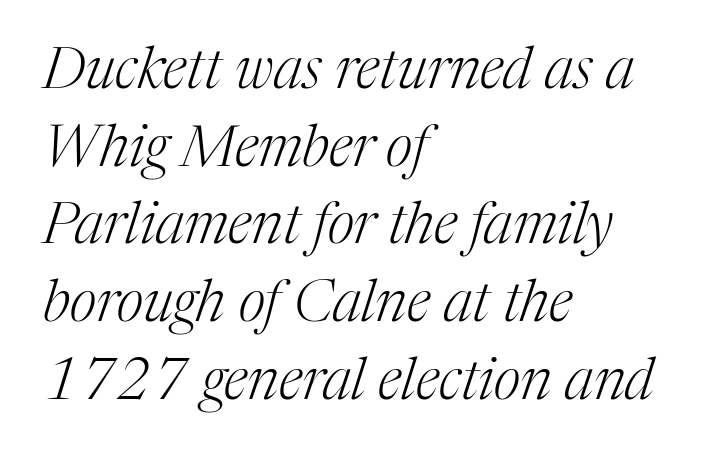
Nothing heavy about these letters — not bold at all. The letters advance in unequal steps, a hallmark of proportional type. Letterform terminals end in serifs throughout the passage. The strip under each line holds only bare page. This block has exactly the height ordinary leading produces.
